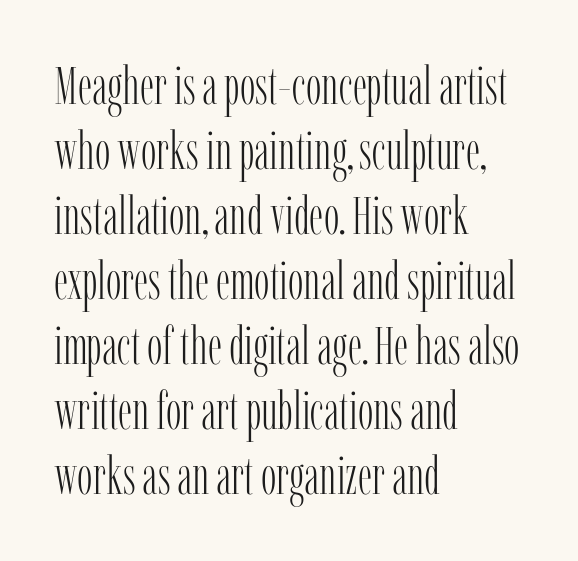
{"serif": "yes", "italic": "no", "bold": "no", "weight": "light", "width": "condensed", "stroke_contrast": "low", "x_height": "medium", "monospaced": "no", "underline": "no", "align": "left", "line_spacing": "normal", "line_spacing_ratio": 1.25, "letter_spacing": "normal", "letter_spacing_em": 0.0, "glyph_px": 52}
